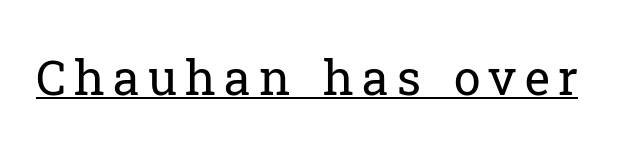
{"serif": "yes", "italic": "no", "bold": "no", "weight": "regular", "width": "normal", "stroke_contrast": "low", "x_height": "medium", "monospaced": "no", "underline": "yes", "glyph_px": 48}
